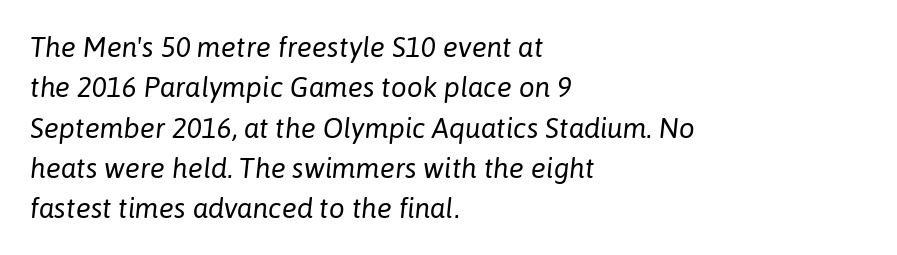
{"italic": "yes", "lean": "right", "slant_degrees": 6, "bold": "no", "weight": "regular", "width": "normal", "stroke_contrast": "low", "x_height": "medium", "monospaced": "no", "underline": "no", "align": "left", "line_spacing": "normal", "line_spacing_ratio": 1.44, "letter_spacing": "normal", "letter_spacing_em": 0.0, "glyph_px": 28}
